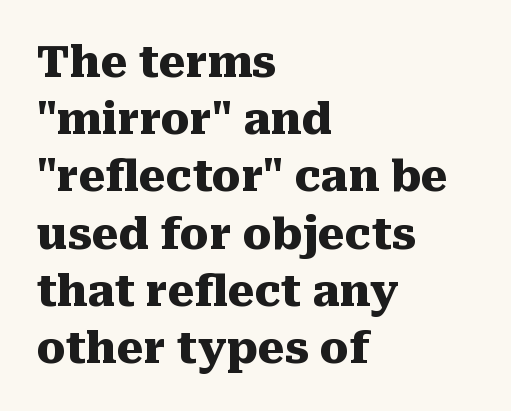
Lines of text with bare space underneath. The strokes are fattened all the way to bold. Baseline-to-baseline distance is the conventional proportion of letter height. Look at the bottom of the vertical strokes: they flare into serifs here. The text block is weighted toward the left margin, trailing off unevenly rightward. Observe the ordinary spacing: letters are neighbours, not strangers.
